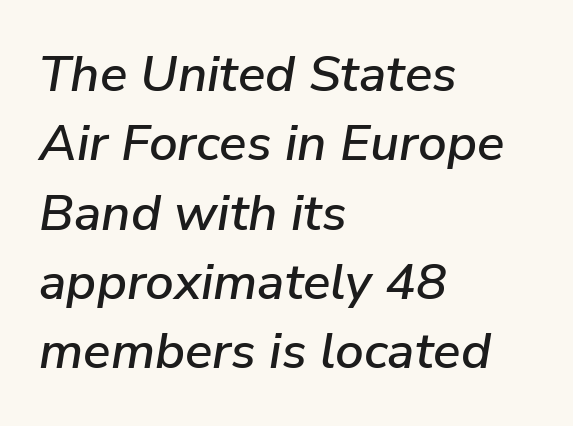
Leftover space on each line is placed entirely after the last word. Underline: absent. This sample keeps an unexceptional amount of space between lines. The face used here is proportionally spaced, like ordinary book or web type. Nobody touched the tracking dial on this one. Every character sits at an angle, as italics do.
